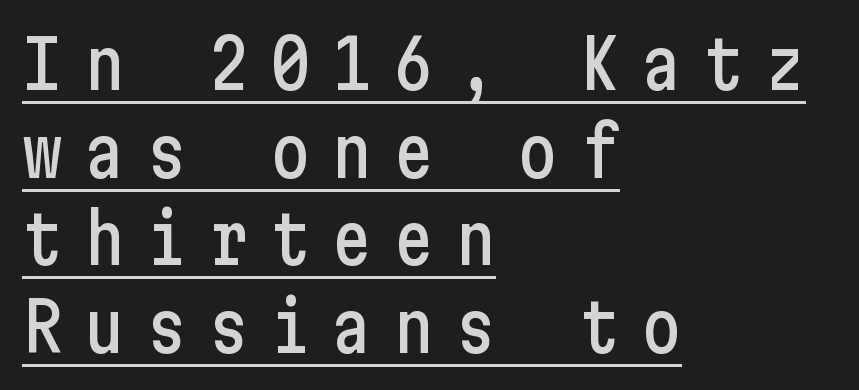
This sample is left-justified, so line endings fall wherever the words run out. Glance below the letters and you will spot a drawn line. The font's upright variant was chosen for this text. Substantial extra tracking has been applied to these lines. Nope, no serifs anywhere on these letters.
